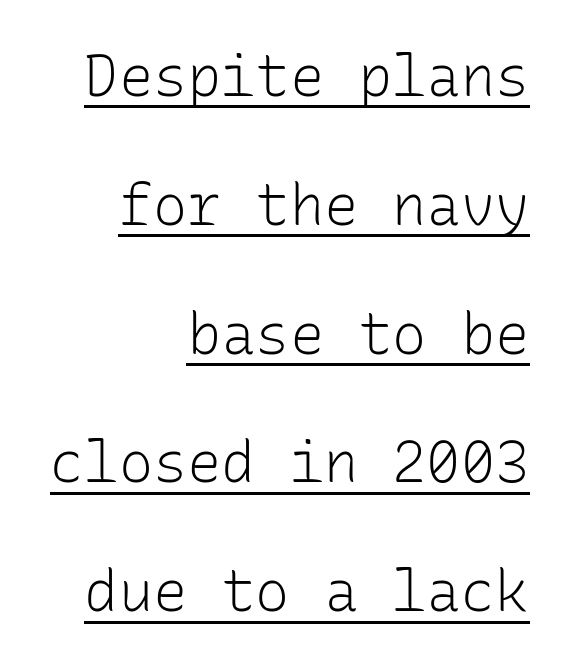
These lines are rendered in a fixed-pitch font. The lettering stays uniformly vertical, giving the passage a roman look. Alignment: flush right. Students, note that the glyphs here touch the page at normal intervals.
